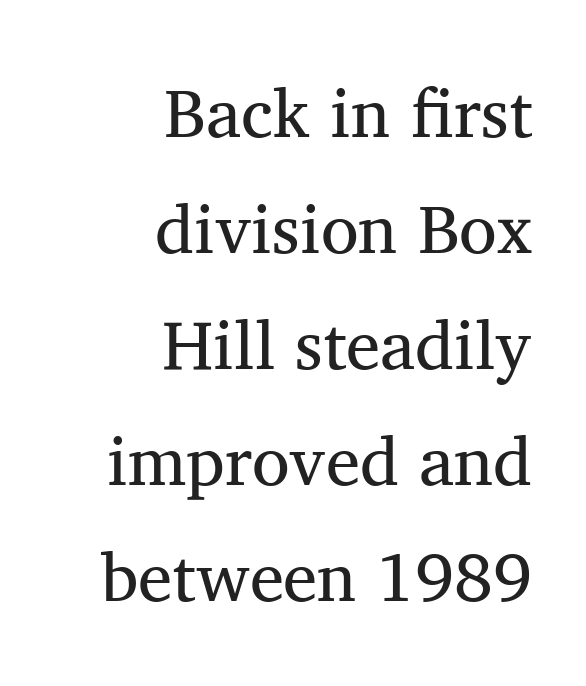
A typesetter would call this proportional, since set widths differ per character. Weight: not bold — regular or lighter. The passage shown is not underscored anywhere. The lines in this sample share a right terminus and differ only in where they begin. Each word holds together tightly as a unit, with standard inter-letter gaps. Ascenders rise straight up at ninety degrees.
